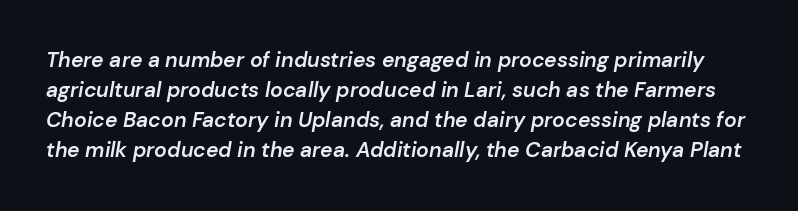
{"italic": "yes", "lean": "right", "slant_degrees": 10, "bold": "semi", "underline": "no", "line_spacing": "normal", "line_spacing_ratio": 1.43, "letter_spacing": "normal", "letter_spacing_em": 0.0, "glyph_px": 21}
